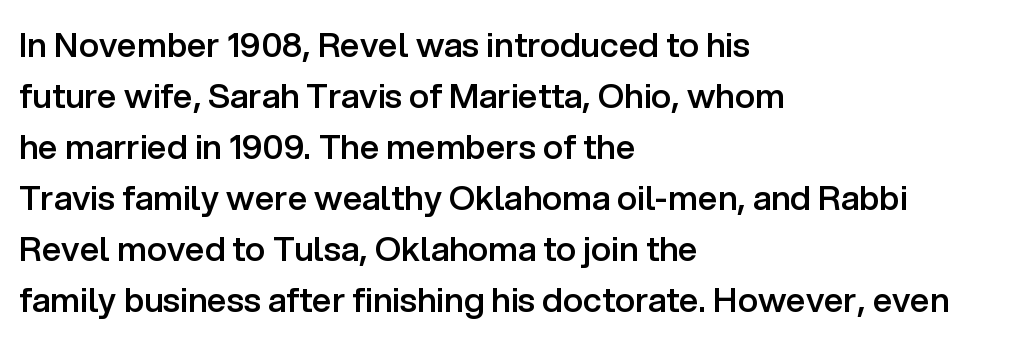
Looks like regular typesetting: each glyph gets only the width it needs. Regarding serifs, this sample does without them. Do the letters lean? They stand straight. Successive baselines arrive at the customary interval. Look at the tracking — it's just the regular setting, nothing added.
